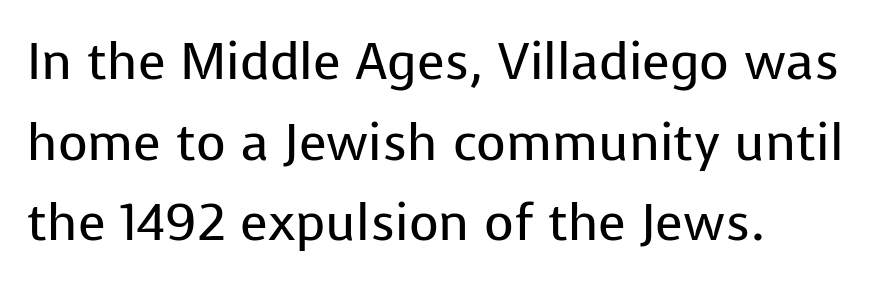
Q: Is the text bold? A: No.
Q: Is the text italic (slanted)? A: No, it is upright.
Q: Is the typeface a serif or a sans-serif typeface? A: Sans-serif.
Q: Is the text underlined? A: No.
Q: How is the paragraph aligned? A: Left-aligned.
Q: Is the spacing between letters normal or unusually wide? A: Normal.
Q: Is the spacing between lines tight, normal or loose? A: Normal.
Q: Width (condensed, normal, or wide)? A: Normal.
Q: Stroke contrast? A: Low.
Q: x-height? A: Medium.
Q: Monospaced? A: No.
